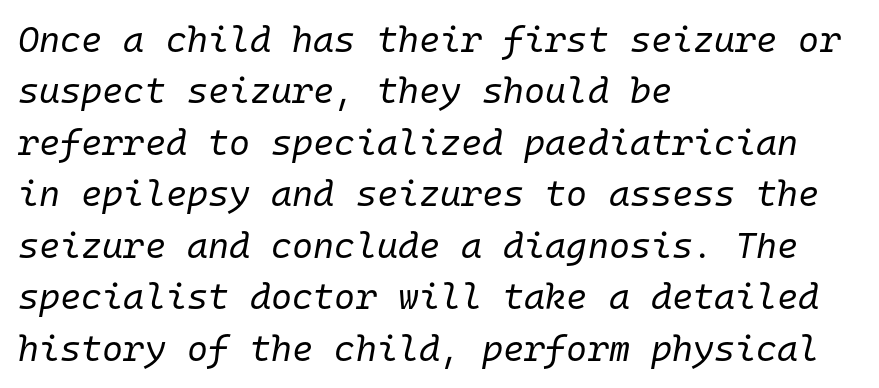
Is this a fixed-width face? Yes — each glyph sits in an identical cell. The gap between lines stays unmarked. Compared with a centered layout, this one pins lines to the left instead. The type is set solid horizontally, with unmodified tracking.
